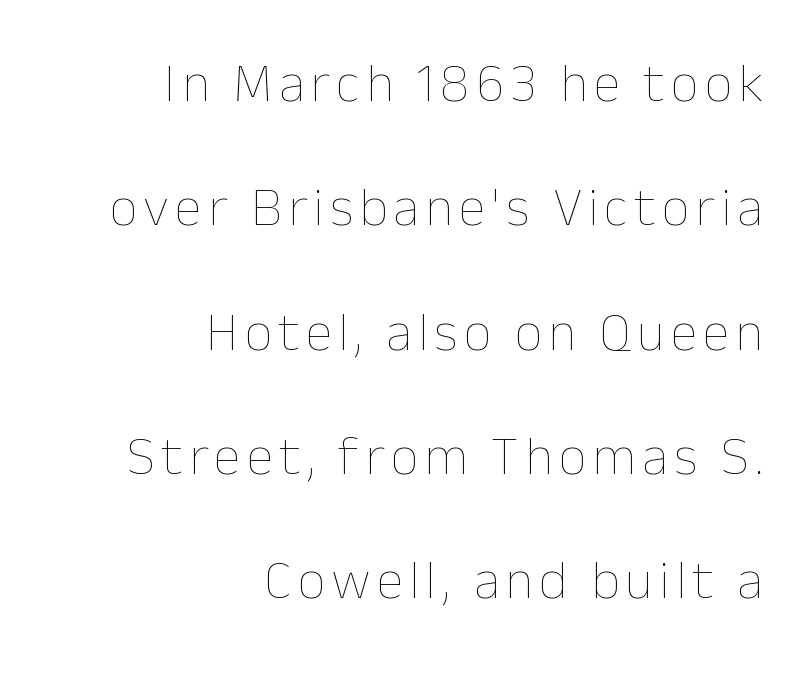
On a weight scale, this lands at 450 or below. The letters advance in unequal steps, a hallmark of proportional type. Where is the straight margin? On the right. When letters stand straight like this, we call the style roman or upright. Descenders are the only things crossing below the line. A typesetter would call this leading open, well beyond the default.
